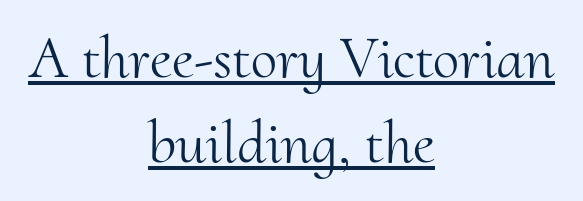
{"serif": "yes", "italic": "no", "bold": "no", "weight": "light", "width": "normal", "stroke_contrast": "medium", "x_height": "small", "monospaced": "no", "underline": "yes", "align": "center", "line_spacing": "normal", "line_spacing_ratio": 1.41, "letter_spacing": "normal", "letter_spacing_em": 0.0, "glyph_px": 60}
